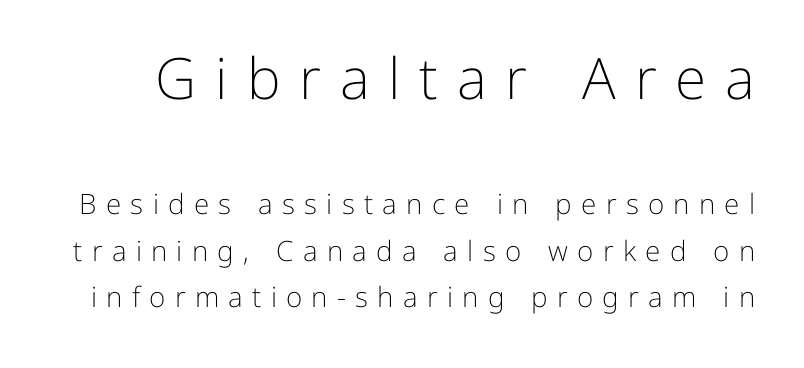
The image shows 57 px light sans-serif type, upright; set normal line spacing (1.66x), unusually wide letter spacing (+0.33 em), not underlined; the first (top) block is 2.04x larger; low stroke contrast and a medium x-height.
